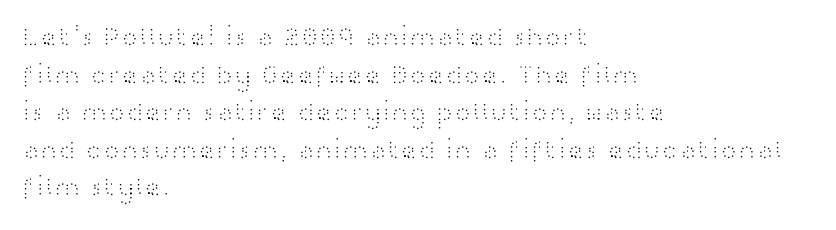
Q: Is the text bold? A: No.
Q: Is the text italic (slanted)? A: No, it is upright.
Q: Is the text underlined? A: No.
Q: How is the paragraph aligned? A: Left-aligned.
Q: Is the spacing between letters normal or unusually wide? A: Normal.
Q: Is the spacing between lines tight, normal or loose? A: Normal.
